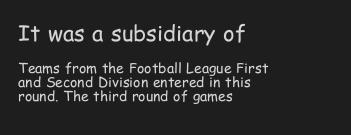
{"italic": "no", "bold": "no", "underline": "no", "align": "left", "line_spacing": "tight", "line_spacing_ratio": 1.01, "letter_spacing": "normal", "letter_spacing_em": 0.0, "larger_block": "first", "size_ratio": 1.57, "glyph_px": 22}
